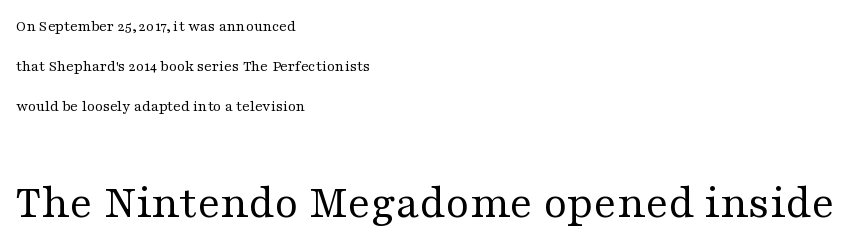
{"serif": "yes", "italic": "no", "bold": "no", "weight": "regular", "width": "wide", "stroke_contrast": "medium", "x_height": "medium", "monospaced": "no", "underline": "no", "align": "left", "line_spacing": "loose", "line_spacing_ratio": 2.49, "letter_spacing": "normal", "letter_spacing_em": 0.0, "larger_block": "second", "size_ratio": 3.0, "glyph_px": 48}
